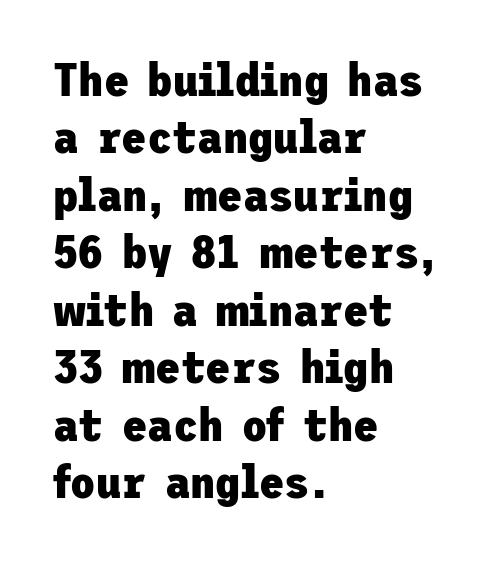
The image shows 46 px heavy sans-serif type, upright; set left-aligned, normal line spacing (1.25x), normal letter spacing, not underlined; low stroke contrast and a medium x-height.
